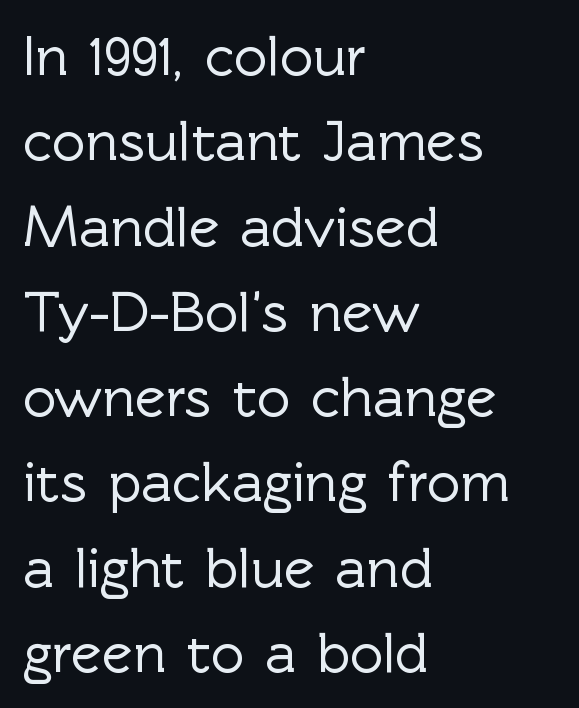
Q: Is the text italic (slanted)? A: No, it is upright.
Q: Is the typeface a serif or a sans-serif typeface? A: Sans-serif.
Q: Is the text underlined? A: No.
Q: How is the paragraph aligned? A: Left-aligned.
Q: Is the spacing between letters normal or unusually wide? A: Normal.
Q: Is the spacing between lines tight, normal or loose? A: Normal.
Q: Width (condensed, normal, or wide)? A: Normal.
Q: x-height? A: Medium.
Q: Monospaced? A: No.
